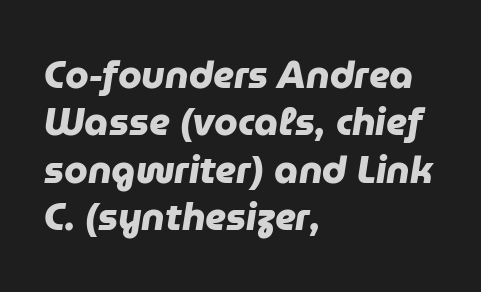
{"serif": "no", "bold": "yes", "weight": "heavy", "width": "normal", "stroke_contrast": "low", "x_height": "medium", "monospaced": "no", "underline": "no", "align": "left", "line_spacing": "normal", "line_spacing_ratio": 1.25, "letter_spacing": "normal", "letter_spacing_em": 0.0, "glyph_px": 38}
